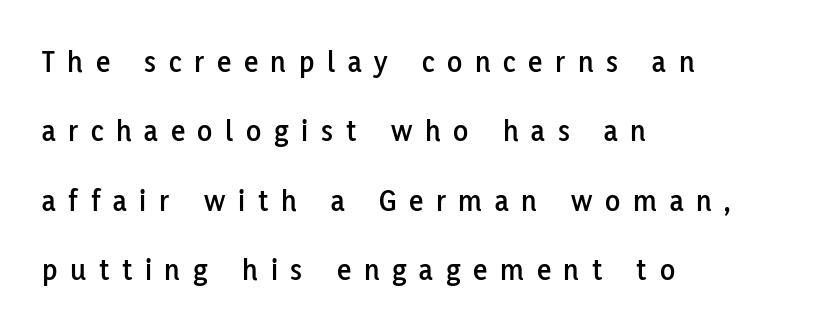
The font's upright variant was chosen for this text. Looks like regular typesetting: each glyph gets only the width it needs. Does extra space separate the letters? Yes, quite a lot of it. The letters carry no serifs — their stems end cleanly without finishing strokes. The typesetter chose a ragged-right arrangement here.
